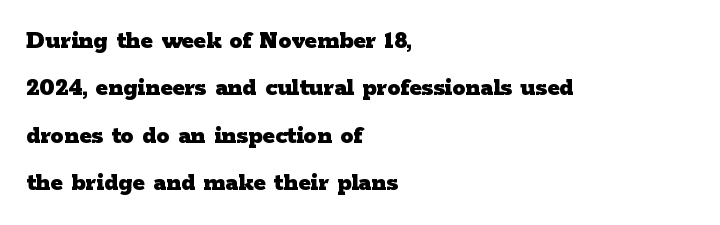
The image shows 26 px bold type, upright; set left-aligned, line spacing 1.82x, normal letter spacing, not underlined.
